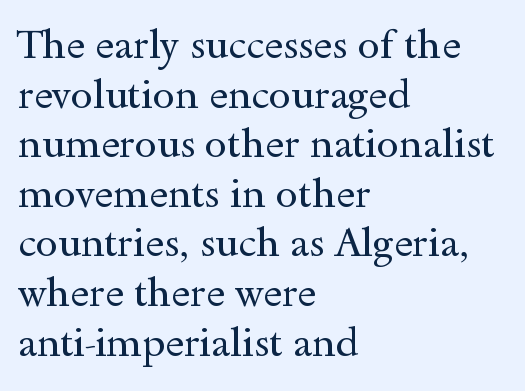
Q: Is the text bold? A: No.
Q: Is the text italic (slanted)? A: No, it is upright.
Q: Is the typeface a serif or a sans-serif typeface? A: Serif.
Q: Is the text underlined? A: No.
Q: How is the paragraph aligned? A: Left-aligned.
Q: Is the spacing between letters normal or unusually wide? A: Normal.
Q: Width (condensed, normal, or wide)? A: Wide.
Q: x-height? A: Small.
Q: Monospaced? A: No.
